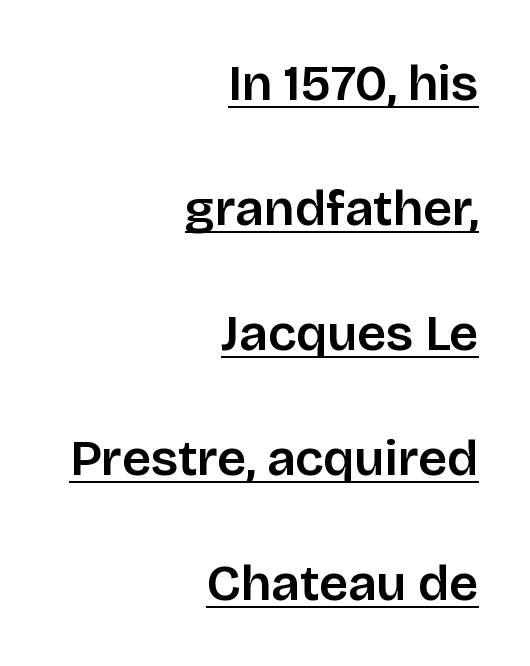
Q: Is the text italic (slanted)? A: No, it is upright.
Q: Is the typeface a serif or a sans-serif typeface? A: Sans-serif.
Q: Is the text underlined? A: Yes.
Q: How is the paragraph aligned? A: Right-aligned.
Q: Is the spacing between letters normal or unusually wide? A: Normal.
Q: Is the spacing between lines tight, normal or loose? A: Loose.
Q: Width (condensed, normal, or wide)? A: Normal.
Q: Stroke contrast? A: Low.
Q: x-height? A: Large.
Q: Monospaced? A: No.
